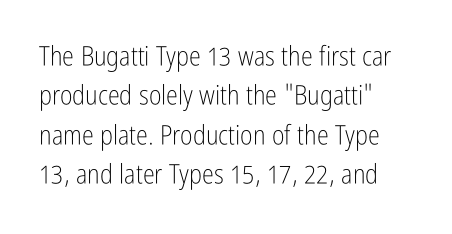
The image shows 27 px text type, upright; set left-aligned, normal line spacing (1.46x), normal letter spacing, not underlined.
